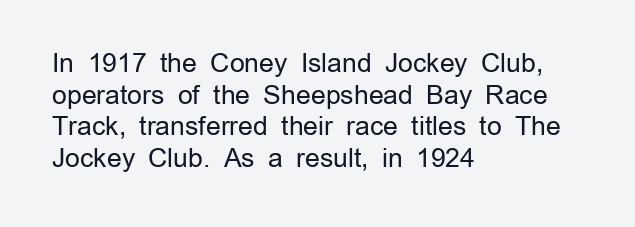
Q: Is the text bold? A: No.
Q: Is the text italic (slanted)? A: No, it is upright.
Q: Is the text underlined? A: No.
Q: How is the paragraph aligned? A: Left-aligned.
Q: Is the spacing between letters normal or unusually wide? A: Normal.
